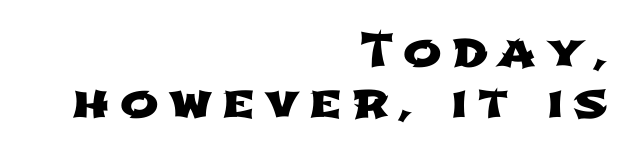
The image shows 46 px wide sans-serif type; set right-aligned, tight line spacing (1.1x), unusually wide letter spacing (+0.22 em), not underlined; low stroke contrast and a medium x-height.
